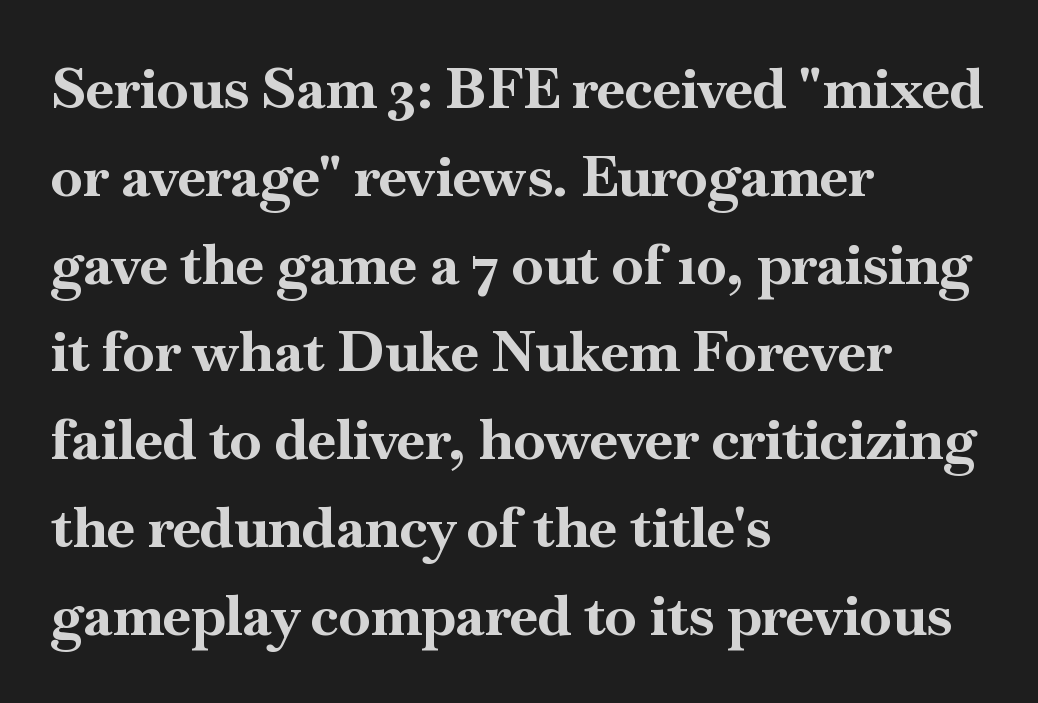
{"serif": "yes", "italic": "no", "bold": "yes", "weight": "bold", "width": "normal", "stroke_contrast": "high", "x_height": "small", "monospaced": "no", "underline": "no", "align": "left", "line_spacing": "normal", "line_spacing_ratio": 1.54, "letter_spacing": "normal", "letter_spacing_em": 0.0, "glyph_px": 57}
